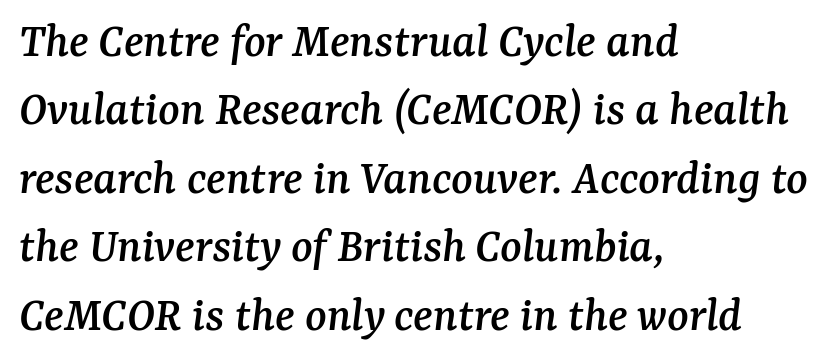
Q: Is the text italic (slanted)? A: Yes, it leans right by about 7 degrees.
Q: Is the typeface a serif or a sans-serif typeface? A: Serif.
Q: Is the text underlined? A: No.
Q: How is the paragraph aligned? A: Left-aligned.
Q: Is the spacing between letters normal or unusually wide? A: Normal.
Q: Is the spacing between lines tight, normal or loose? A: Normal.
Q: Width (condensed, normal, or wide)? A: Normal.
Q: Stroke contrast? A: Medium.
Q: x-height? A: Medium.
Q: Monospaced? A: No.
